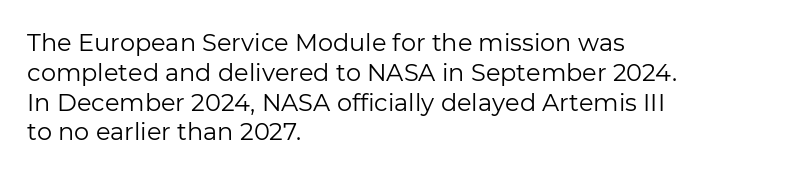
Q: Is the text bold? A: No.
Q: Is the text italic (slanted)? A: No, it is upright.
Q: Is the text underlined? A: No.
Q: How is the paragraph aligned? A: Left-aligned.
Q: Is the spacing between letters normal or unusually wide? A: Normal.
